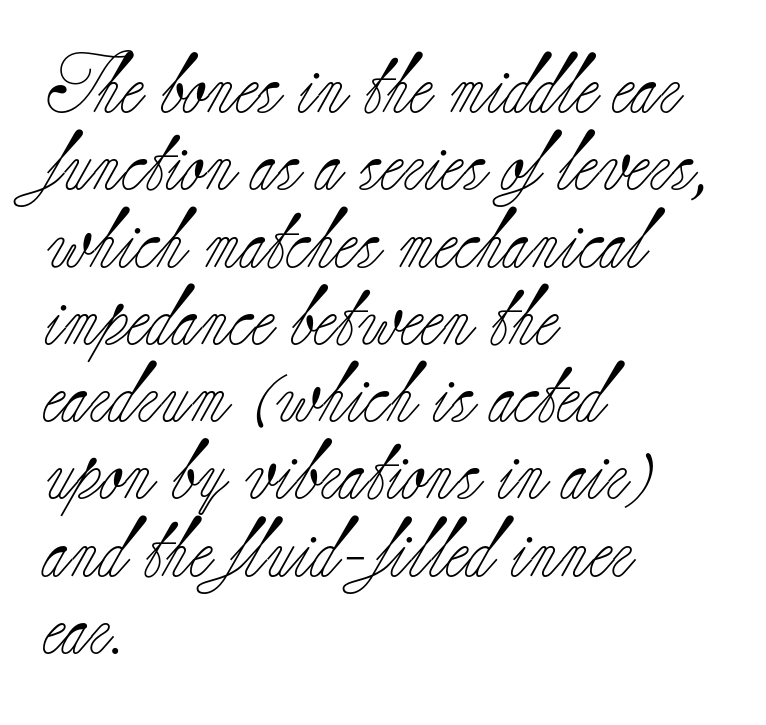
{"serif": "yes", "bold": "no", "weight": "light", "width": "normal", "stroke_contrast": "low", "x_height": "small", "monospaced": "no", "underline": "no", "align": "left", "line_spacing": "normal", "line_spacing_ratio": 1.31, "letter_spacing": "normal", "letter_spacing_em": 0.0, "glyph_px": 59}
